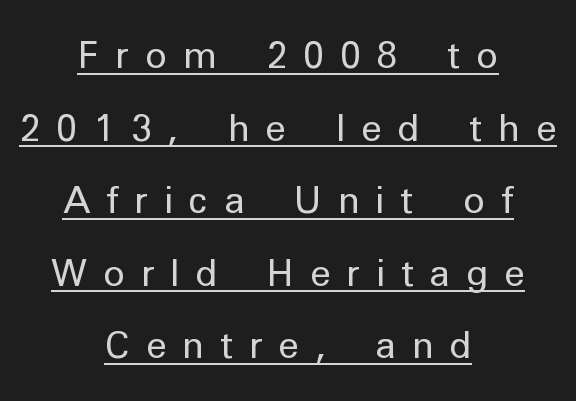
{"serif": "no", "italic": "no", "bold": "no", "weight": "regular", "width": "normal", "stroke_contrast": "low", "x_height": "medium", "monospaced": "no", "underline": "yes", "align": "center", "line_spacing": "loose", "line_spacing_ratio": 1.96, "letter_spacing": "wide", "letter_spacing_em": 0.42, "glyph_px": 37}
